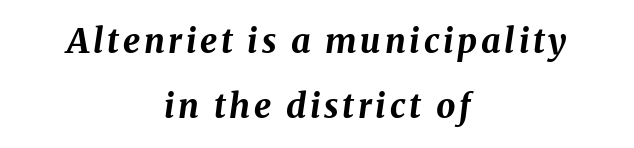
If you drew a line through each stem, it would be angled. How heavy is the stroke? Heavy — this is a bold. The compositor balanced each line on the midline. This sample has the flowing, uneven cadence of proportional lettering.
